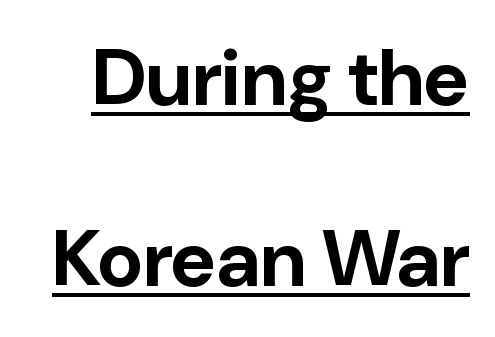
Q: Is the text bold? A: Yes.
Q: Is the text italic (slanted)? A: No, it is upright.
Q: Is the typeface a serif or a sans-serif typeface? A: Sans-serif.
Q: Is the text underlined? A: Yes.
Q: Is the spacing between letters normal or unusually wide? A: Normal.
Q: Is the spacing between lines tight, normal or loose? A: Loose.
Q: Width (condensed, normal, or wide)? A: Normal.
Q: Stroke contrast? A: Low.
Q: x-height? A: Medium.
Q: Monospaced? A: No.
